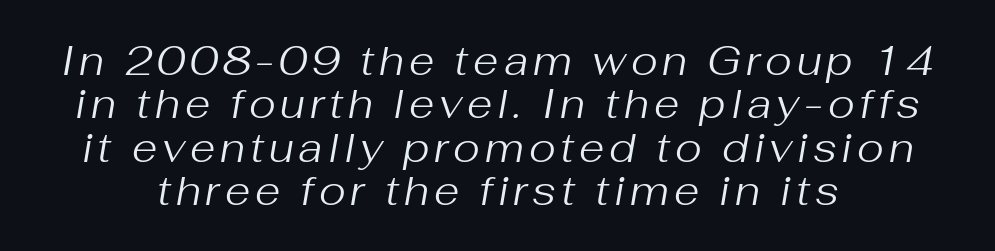
Q: Is the text bold? A: No.
Q: Is the text italic (slanted)? A: Yes, it leans right by about 10 degrees.
Q: Is the text underlined? A: No.
Q: Is the spacing between lines tight, normal or loose? A: Tight.
Q: Width (condensed, normal, or wide)? A: Normal.
Q: Stroke contrast? A: Medium.
Q: x-height? A: Medium.
Q: Monospaced? A: No.
